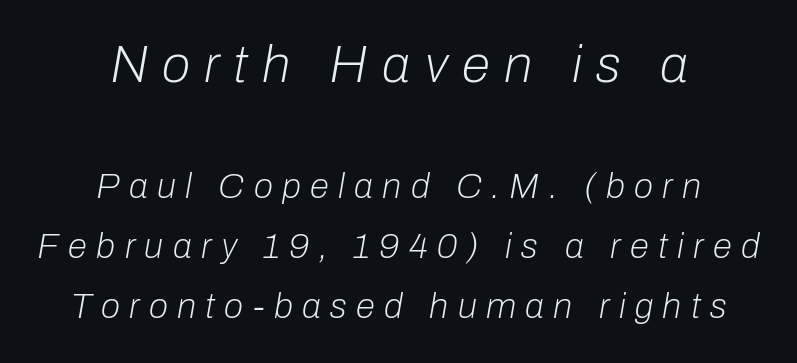
Q: Is the text bold? A: No.
Q: Is the text italic (slanted)? A: Yes, it leans right by about 10 degrees.
Q: Is the text underlined? A: No.
Q: How is the paragraph aligned? A: Centered.
Q: Is the spacing between letters normal or unusually wide? A: Unusually wide.
Q: Which block of text is set in a larger size, the first (top) or the second (bottom)? A: The first (top) one.
Q: Width (condensed, normal, or wide)? A: Normal.
Q: Stroke contrast? A: Low.
Q: x-height? A: Medium.
Q: Monospaced? A: No.
